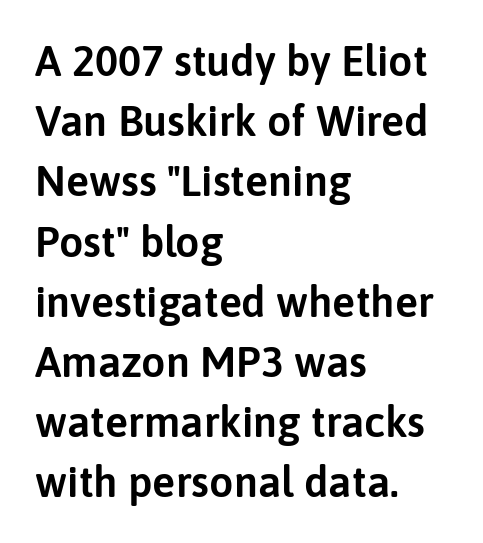
{"serif": "no", "italic": "no", "width": "normal", "stroke_contrast": "low", "x_height": "medium", "monospaced": "no", "underline": "no", "align": "left", "line_spacing": "normal", "line_spacing_ratio": 1.4, "letter_spacing": "normal", "letter_spacing_em": 0.0, "glyph_px": 43}
